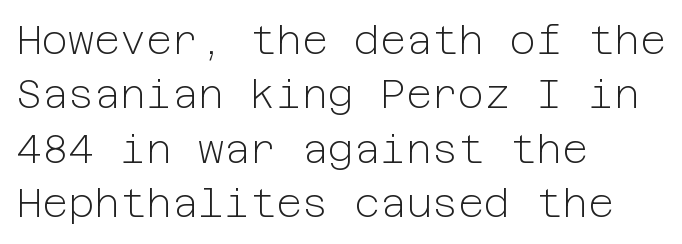
Words float on clear page, feet unadorned. Leading matches the norm, producing a regular column. Italic: no, the glyphs are upright roman. Every row of glyphs begins at an identical x-position on the left.
